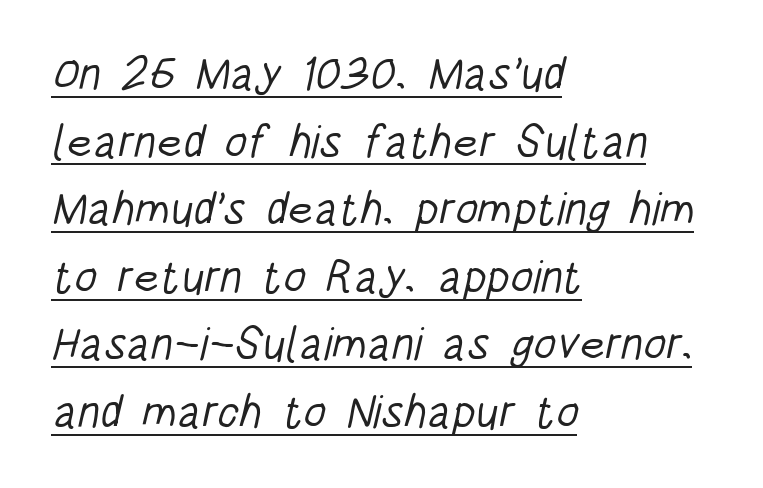
The tracking reads as untouched default to a designer's eye. The cut favours lightness, reaching ordinary text weight at its darkest. Has an underline been added? It has. In terms of leading, this rendering sits right in the middle.
